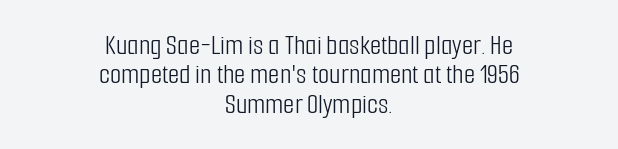
{"serif": "no", "italic": "no", "bold": "no", "weight": "light", "width": "condensed", "stroke_contrast": "low", "x_height": "medium", "monospaced": "no", "underline": "no", "align": "center", "line_spacing": "tight", "line_spacing_ratio": 1.01, "letter_spacing": "normal", "letter_spacing_em": 0.0, "glyph_px": 29}
